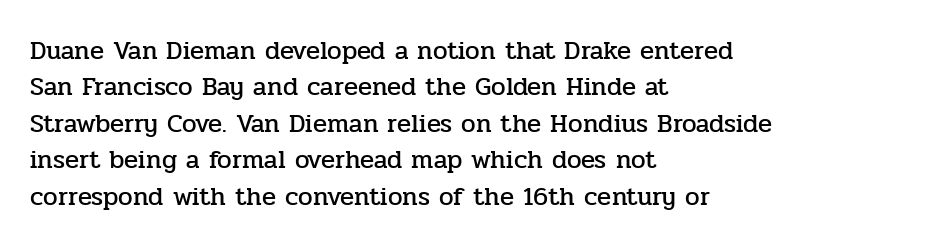
Q: Is the text italic (slanted)? A: No, it is upright.
Q: Is the text underlined? A: No.
Q: How is the paragraph aligned? A: Left-aligned.
Q: Is the spacing between letters normal or unusually wide? A: Normal.
Q: Is the spacing between lines tight, normal or loose? A: Normal.
